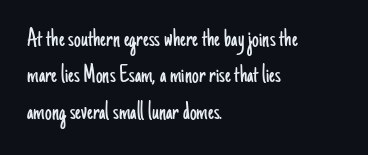
{"italic": "no", "bold": "no", "underline": "no", "align": "left", "line_spacing": "normal", "line_spacing_ratio": 1.35, "letter_spacing": "normal", "letter_spacing_em": 0.0, "glyph_px": 27}
